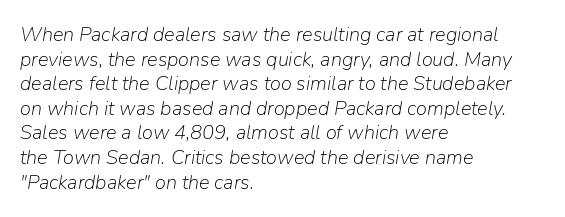
The image shows 20 px text type, italic (leaning right); set left-aligned, line spacing 1.23x, normal letter spacing, not underlined.
